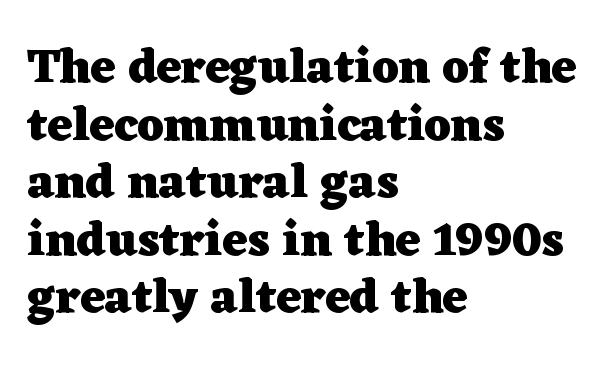
{"serif": "yes", "italic": "no", "bold": "yes", "weight": "heavy", "width": "wide", "stroke_contrast": "low", "x_height": "medium", "monospaced": "no", "underline": "no", "align": "left", "line_spacing_ratio": 1.2, "letter_spacing": "normal", "letter_spacing_em": 0.0, "glyph_px": 48}
